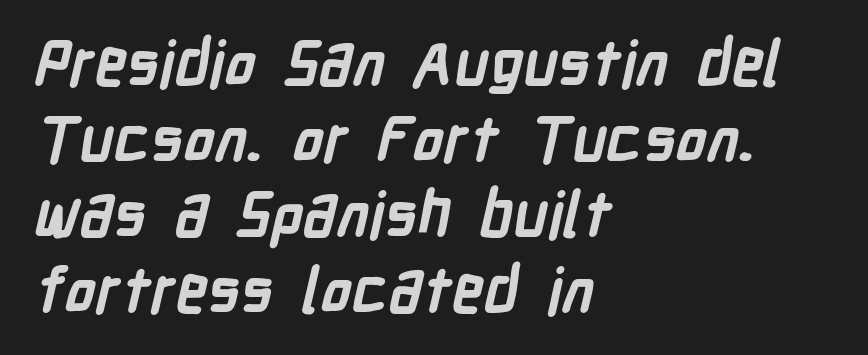
A typesetter would call this proportional, since set widths differ per character. Emphasis by weight is at full strength: bold. What kind of face is this? One without serifs — a sans. Underline: absent.
